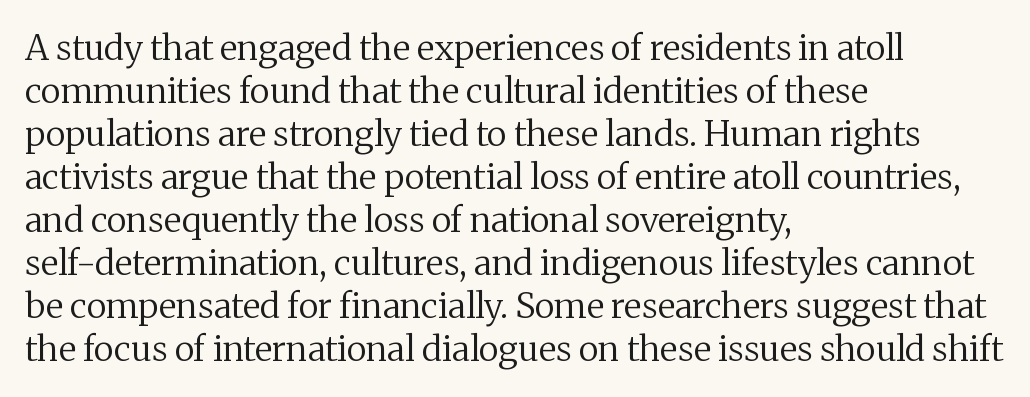
You could not count columns in this text — the font is proportionally spaced. The letters stand straight up with perfectly vertical stems. Inter-character spacing is left at the font's built-in metrics. Descenders are the only things crossing below the line. Line starts are locked; line ends wander. The text was rendered using a seriffed face with decorative stroke endings.
